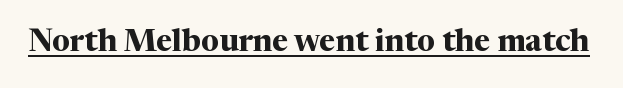
The image shows 31 px bold serif type, upright; set normal letter spacing, underlined; medium stroke contrast and a medium x-height.
